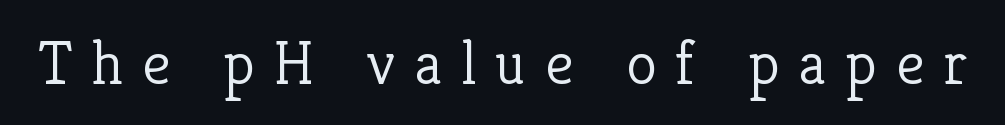
Q: Is the text bold? A: No.
Q: Is the text italic (slanted)? A: No, it is upright.
Q: Is the typeface a serif or a sans-serif typeface? A: Serif.
Q: Is the text underlined? A: No.
Q: Is the spacing between letters normal or unusually wide? A: Unusually wide.
Q: Width (condensed, normal, or wide)? A: Normal.
Q: Stroke contrast? A: Low.
Q: x-height? A: Medium.
Q: Monospaced? A: No.
